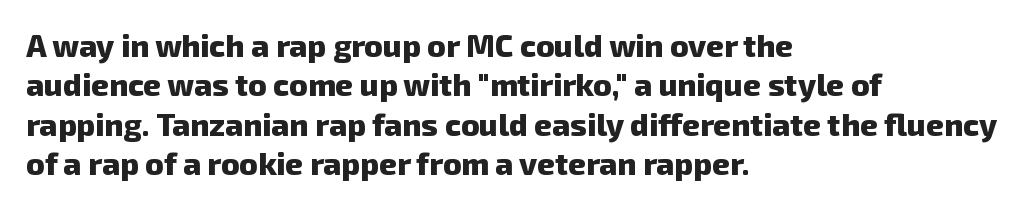
Glance below the letters and you will spot only blank space. The glyphs have the mass of a bold cut. Normally led — the rows are evenly, conventionally spaced. Character widths vary here, with narrow letters taking less room than wide ones.
